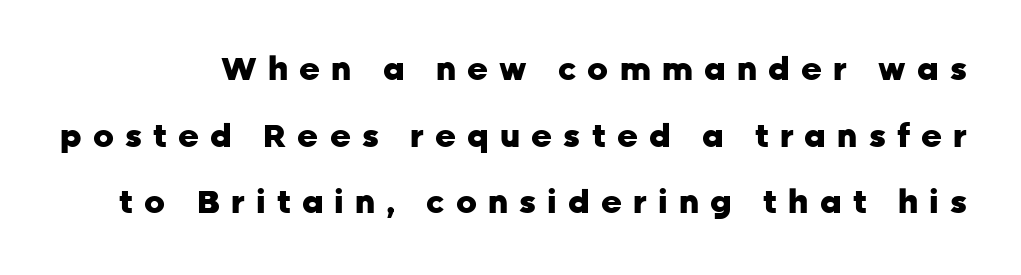
The letters stand upright; this is a roman face. The face used here is rendered with a markedly widened letterfit. Notice the wide empty band between every row — that's loose leading. Has an underline been added? It has not. What kind of face is this? One without serifs — a sans.
